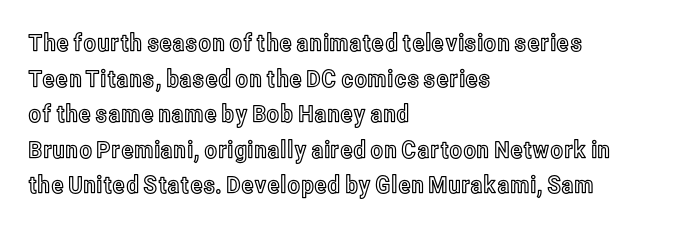
Q: Is the text italic (slanted)? A: No, it is upright.
Q: Is the text underlined? A: No.
Q: How is the paragraph aligned? A: Left-aligned.
Q: Is the spacing between letters normal or unusually wide? A: Normal.
Q: Is the spacing between lines tight, normal or loose? A: Normal.
